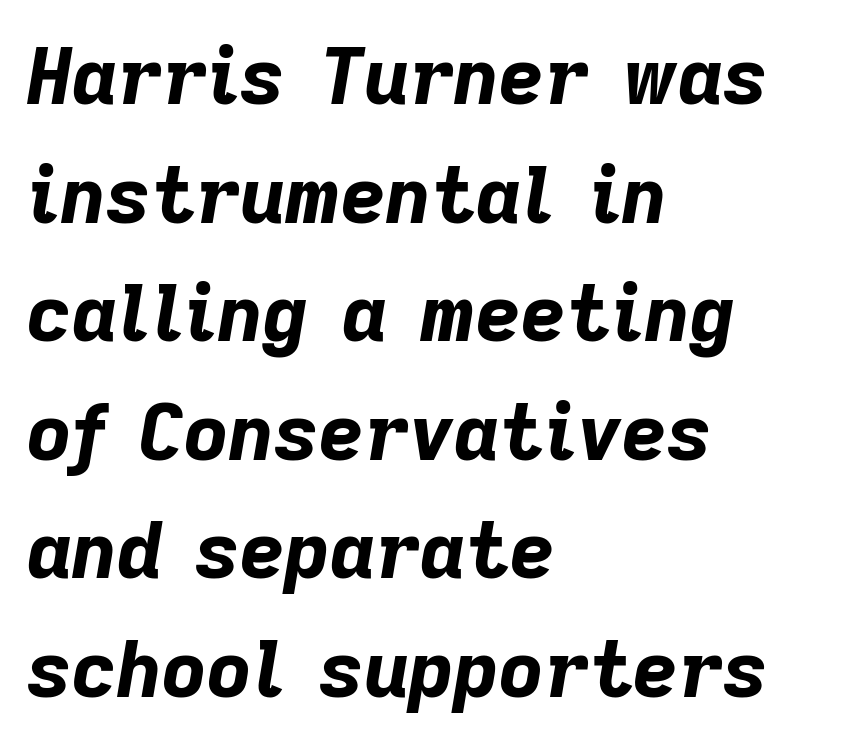
In CSS terms this would be text-align: left. Looks like regular typesetting: each glyph gets only the width it needs. Successive baselines arrive at the customary interval. Only glyphs here, with clear space below each row.
